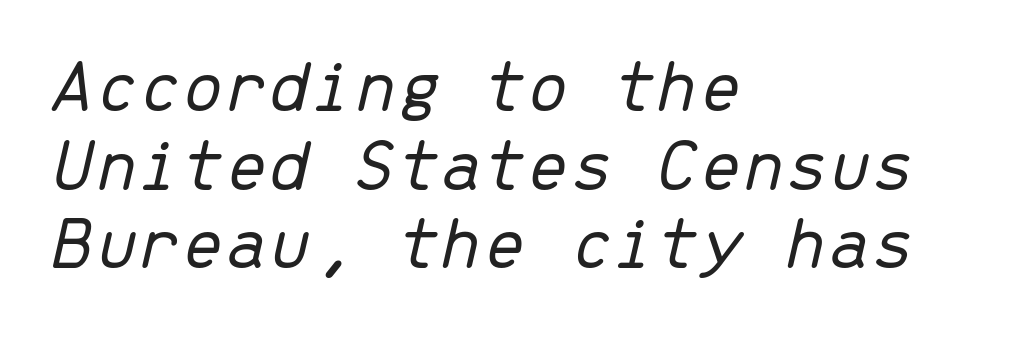
These lines keep a tight, regular rhythm from letter to letter. Tall strokes in this sample are angled rather than plumb. Regarding leading, the lines here are crowded together. Horizontally, the lines are justified to the leading edge only. The space directly below the letters is spotless.
